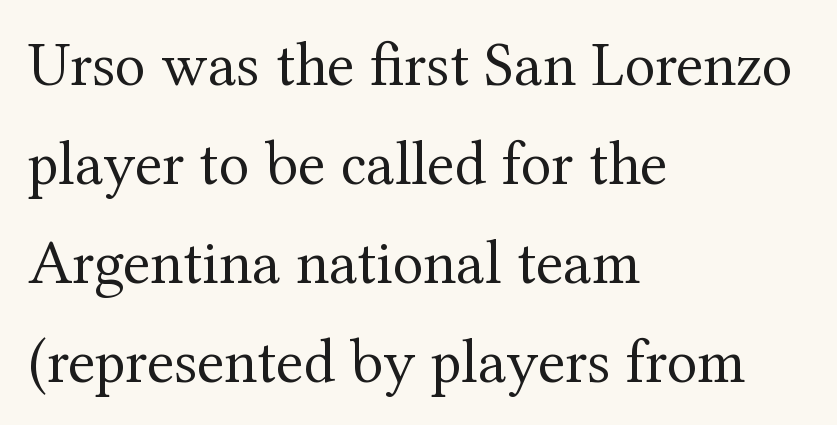
The image shows 63 px regular-weight serif type, upright; set left-aligned, normal line spacing (1.57x), normal letter spacing, not underlined; medium stroke contrast and a medium x-height.
